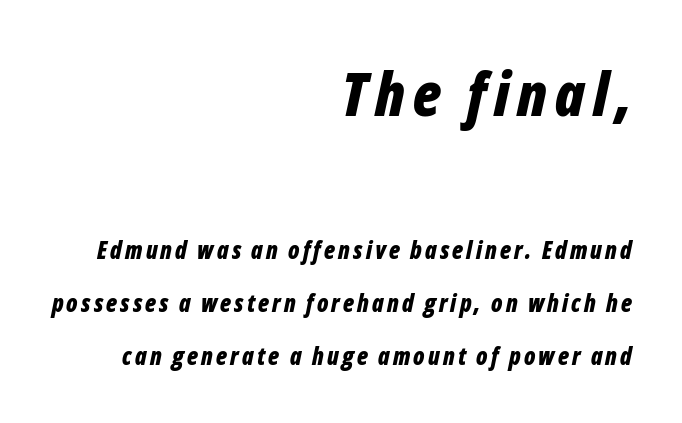
Q: Is the text bold? A: Yes.
Q: Is the text italic (slanted)? A: Yes, it leans right by about 12 degrees.
Q: Is the text underlined? A: No.
Q: How is the paragraph aligned? A: Right-aligned.
Q: Is the spacing between lines tight, normal or loose? A: Loose.
Q: Which block of text is set in a larger size, the first (top) or the second (bottom)? A: The first (top) one.
Q: Width (condensed, normal, or wide)? A: Condensed.
Q: Stroke contrast? A: Low.
Q: x-height? A: Medium.
Q: Monospaced? A: No.
